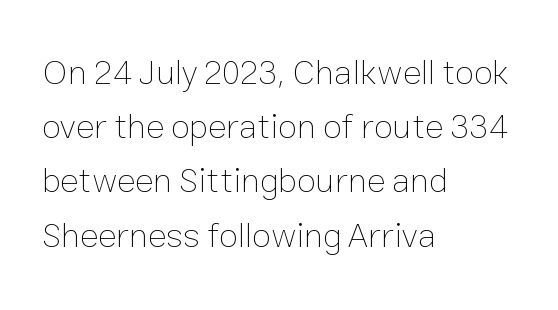
A roman cut, with each character standing at attention. Only glyphs here, with clear space below each row. Here the glyphs are tracked normally, forming tight word shapes. The letters advance in unequal steps, a hallmark of proportional type. Vertical stems look standard width or narrower in stroke.
